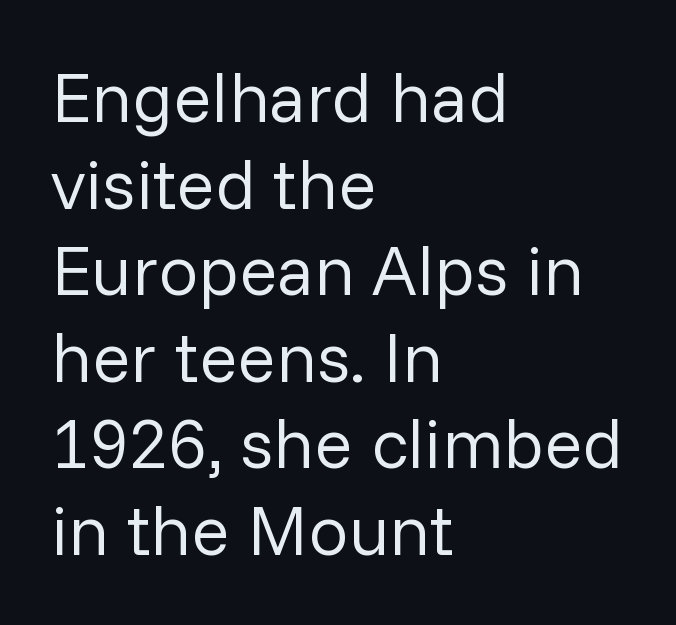
{"serif": "no", "italic": "no", "bold": "no", "weight": "regular", "width": "normal", "stroke_contrast": "low", "x_height": "medium", "monospaced": "no", "underline": "no", "align": "left", "line_spacing_ratio": 1.22, "letter_spacing": "normal", "letter_spacing_em": 0.0, "glyph_px": 71}
